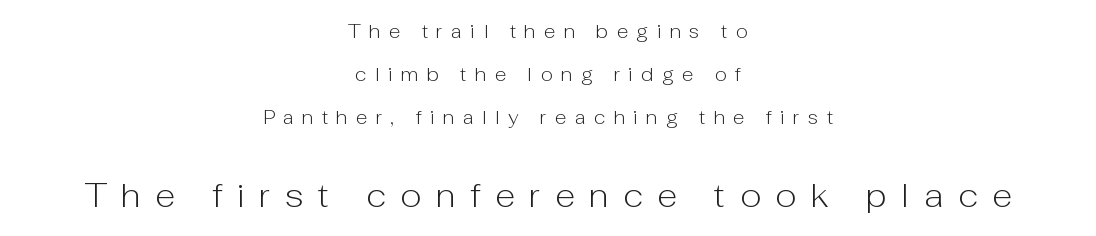
The image shows 33 px light sans-serif type, upright; set centered, loose line spacing (2.26x), unusually wide letter spacing (+0.44 em), not underlined; the second (bottom) block is 1.74x larger; low stroke contrast and a medium x-height.
